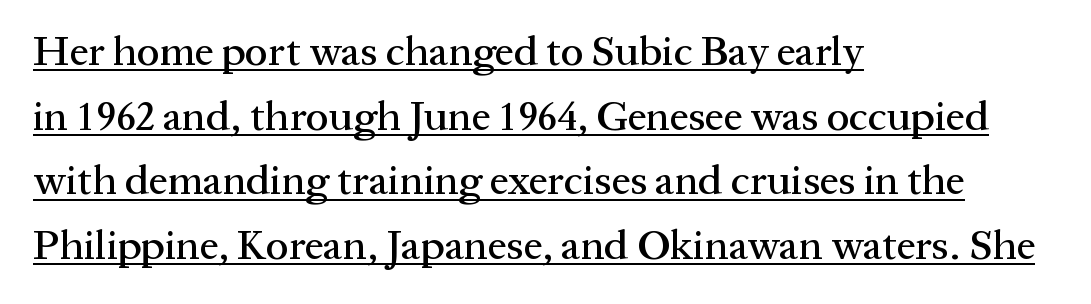
The lettering stays uniformly vertical, giving the passage a roman look. Here the designer chose a conventional face with non-uniform glyph widths. Alignment: flush left. The designer went with a serif here, giving each stem small feet. This rendering features underlined lettering.
